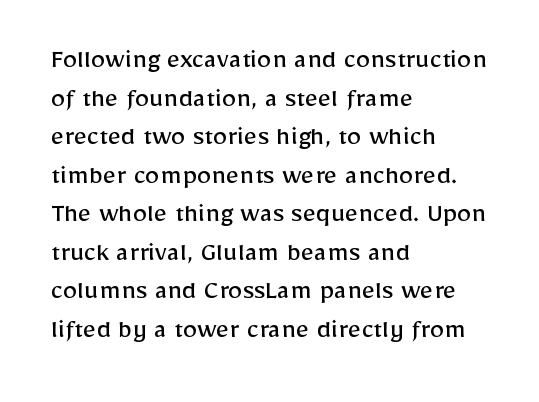
{"serif": "no", "italic": "no", "bold": "no", "weight": "regular", "width": "normal", "stroke_contrast": "low", "x_height": "medium", "monospaced": "no", "underline": "no", "align": "left", "line_spacing": "normal", "line_spacing_ratio": 1.33, "letter_spacing": "normal", "letter_spacing_em": 0.0, "glyph_px": 29}
